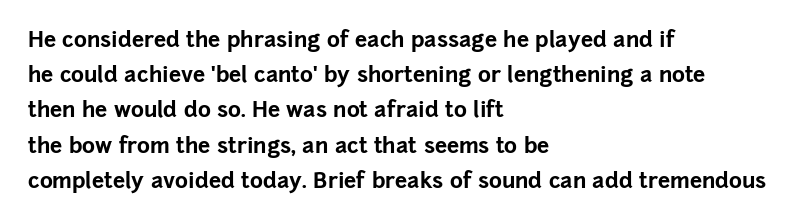
{"italic": "no", "bold": "yes", "underline": "no", "align": "left", "line_spacing": "normal", "line_spacing_ratio": 1.6, "letter_spacing": "normal", "letter_spacing_em": 0.0, "glyph_px": 22}
